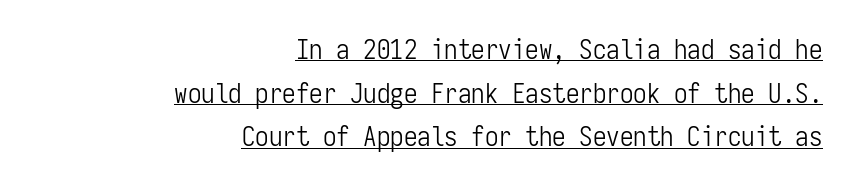
The image shows 27 px text type, upright; set right-aligned, normal line spacing (1.62x), normal letter spacing, underlined.
